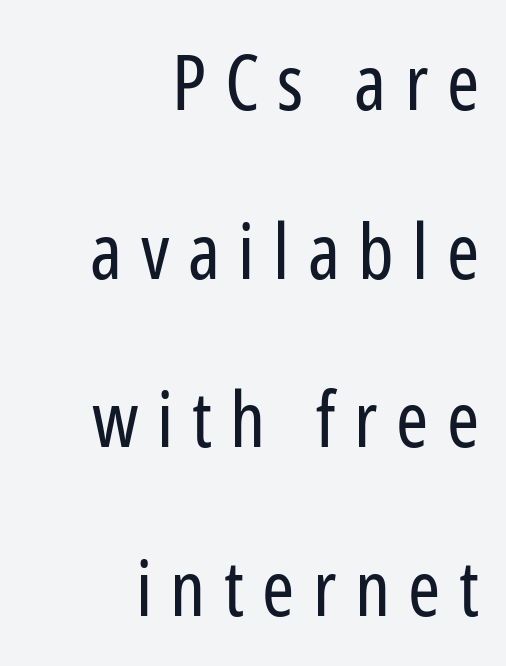
These lines are rendered in a variable-pitch font. The lines in this sample share a right terminus and differ only in where they begin. A light-to-regular cut is what we see here. The space between consecutive lines is lavish. Designer's note — italics off, roman on. A clean baseline with only descenders dipping below it.
